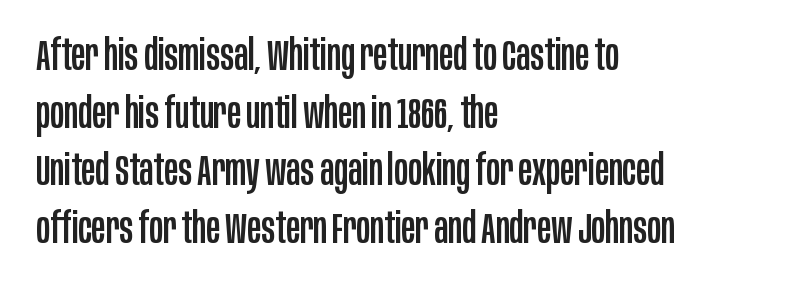
Varying glyph widths throughout — classic text-font behaviour. This rendering leaves character spacing at its baseline value. Does the type have serifs? No, each stem ends abruptly. The block of text has a typical density, with ordinary space between rows.
